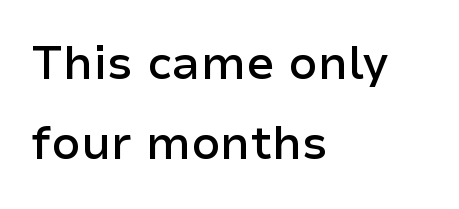
Q: Is the text bold? A: Semi-bold.
Q: Is the text italic (slanted)? A: No, it is upright.
Q: Is the typeface a serif or a sans-serif typeface? A: Sans-serif.
Q: Is the text underlined? A: No.
Q: How is the paragraph aligned? A: Left-aligned.
Q: Is the spacing between letters normal or unusually wide? A: Normal.
Q: Width (condensed, normal, or wide)? A: Normal.
Q: Stroke contrast? A: Low.
Q: x-height? A: Medium.
Q: Monospaced? A: No.
